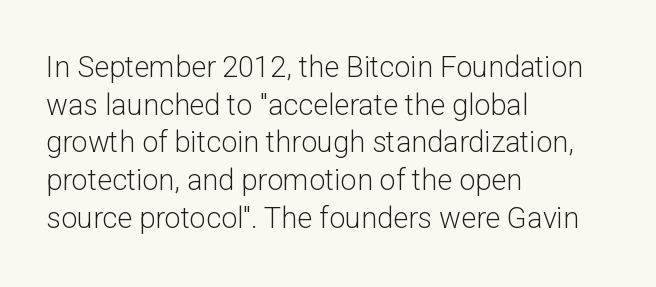
{"serif": "no", "italic": "no", "bold": "no", "weight": "light", "width": "normal", "stroke_contrast": "low", "x_height": "medium", "monospaced": "no", "underline": "no", "align": "left", "line_spacing": "normal", "line_spacing_ratio": 1.3, "letter_spacing": "normal", "letter_spacing_em": 0.0, "glyph_px": 29}
